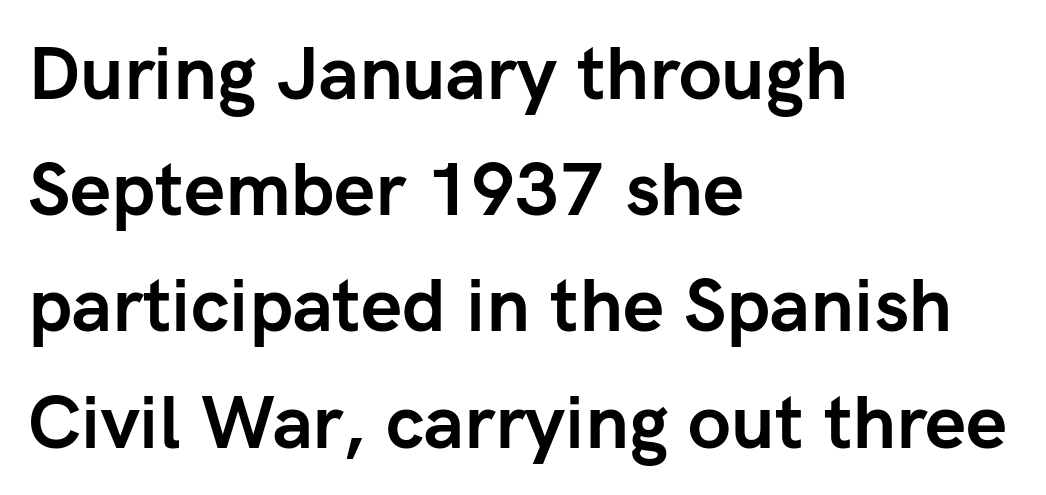
Q: Is the text bold? A: Yes.
Q: Is the text italic (slanted)? A: No, it is upright.
Q: Is the typeface a serif or a sans-serif typeface? A: Sans-serif.
Q: Is the text underlined? A: No.
Q: How is the paragraph aligned? A: Left-aligned.
Q: Is the spacing between letters normal or unusually wide? A: Normal.
Q: Is the spacing between lines tight, normal or loose? A: Normal.
Q: Width (condensed, normal, or wide)? A: Normal.
Q: Stroke contrast? A: Low.
Q: x-height? A: Medium.
Q: Monospaced? A: No.
